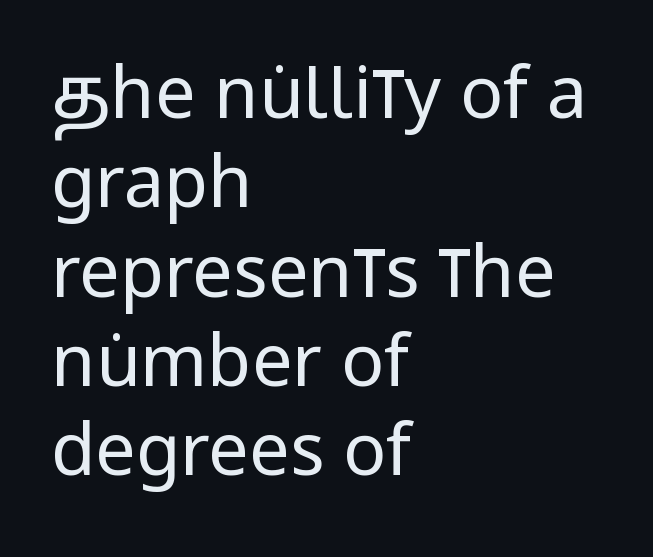
{"serif": "no", "italic": "no", "bold": "no", "weight": "regular", "width": "condensed", "stroke_contrast": "low", "x_height": "large", "monospaced": "no", "underline": "no", "align": "left", "line_spacing_ratio": 1.24, "letter_spacing": "normal", "letter_spacing_em": 0.0, "glyph_px": 72}
